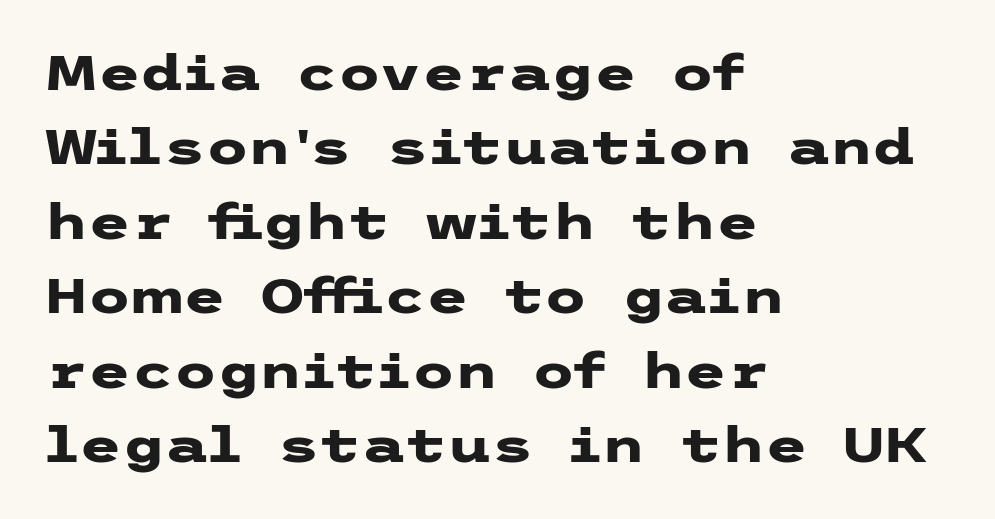
This rendering uses left alignment, leaving the right contour irregular. The specimen omits any rule beneath the text block's lines. This block has exactly the height ordinary leading produces. Students, note that the glyphs here touch the page at normal intervals. Heft: maximum for text — a bold. The type family on display is of the sans-serif kind.
